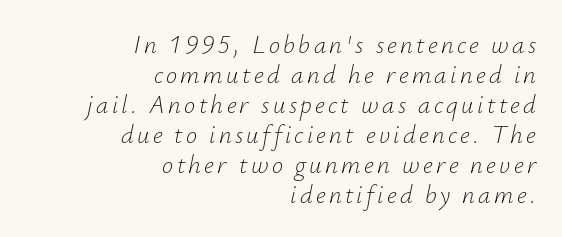
Q: Is the text bold? A: No.
Q: Is the text italic (slanted)? A: Yes, it leans right by about 12 degrees.
Q: Is the text underlined? A: No.
Q: How is the paragraph aligned? A: Right-aligned.
